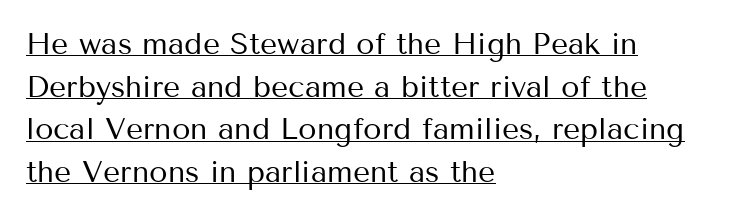
The image shows 30 px regular-weight sans-serif type, upright; set left-aligned, normal line spacing (1.42x), normal letter spacing, underlined; medium stroke contrast and a medium x-height.
